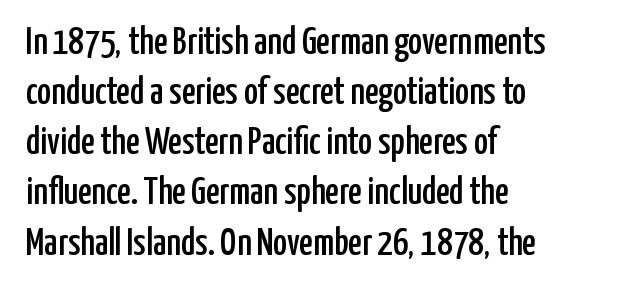
The image shows 38 px condensed sans-serif type, upright; set left-aligned, normal line spacing (1.32x), normal letter spacing, not underlined; low stroke contrast and a medium x-height.
